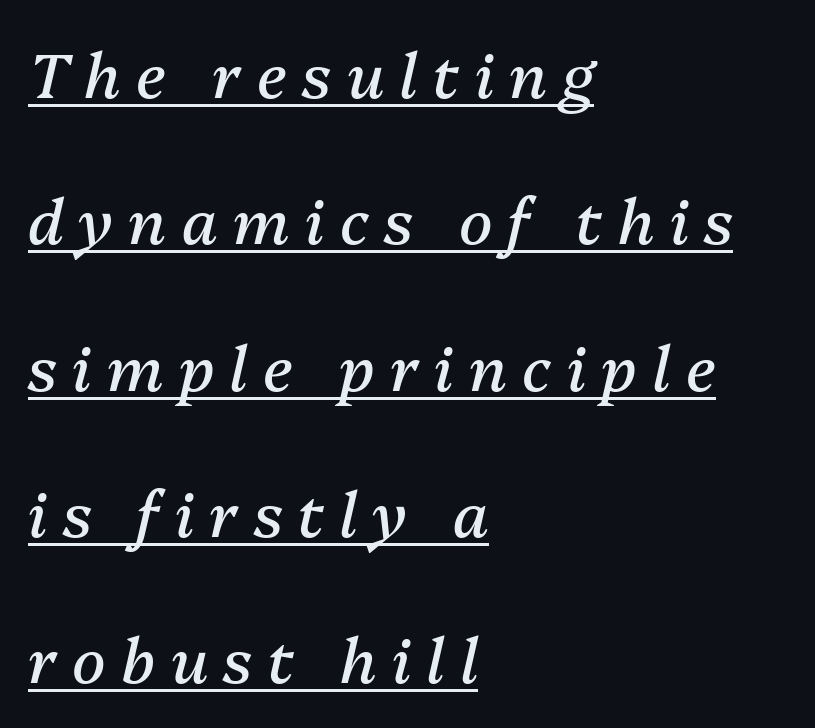
Q: Is the text bold? A: No.
Q: Is the text italic (slanted)? A: Yes, it leans right by about 13 degrees.
Q: Is the text underlined? A: Yes.
Q: How is the paragraph aligned? A: Left-aligned.
Q: Is the spacing between letters normal or unusually wide? A: Unusually wide.
Q: Is the spacing between lines tight, normal or loose? A: Loose.
Q: Width (condensed, normal, or wide)? A: Normal.
Q: Stroke contrast? A: Medium.
Q: x-height? A: Medium.
Q: Monospaced? A: No.
